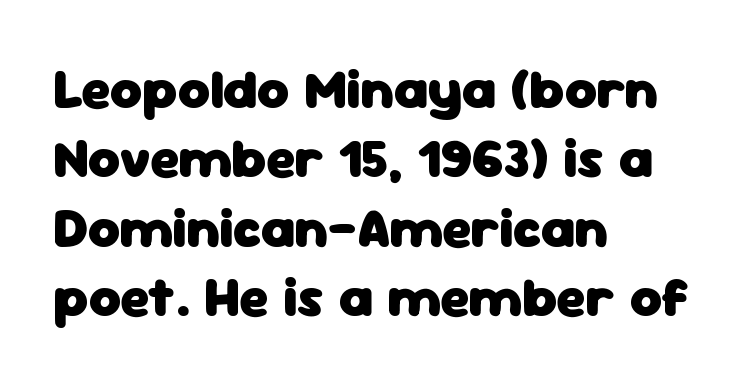
The letters sit at their default tracking, neither squeezed nor spread. Compared with an ordinary text face, these strokes are far heavier — a full bold. In CSS terms this would be text-align: left. No italicization has been applied; the sample stays upright. The typeface chosen for these lines omits serifs.
